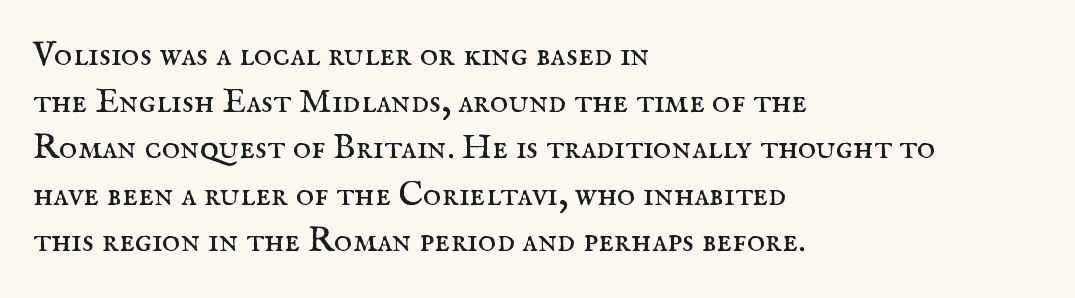
{"serif": "yes", "italic": "no", "bold": "no", "weight": "regular", "width": "normal", "stroke_contrast": "medium", "x_height": "small", "monospaced": "no", "underline": "no", "align": "left", "line_spacing": "normal", "line_spacing_ratio": 1.33, "letter_spacing": "normal", "letter_spacing_em": 0.0, "glyph_px": 35}
